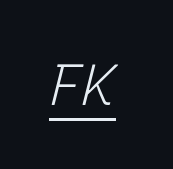
When letters slant like this, we call the style italic. Spacing verdict: proportional, widths tailored to each character. Nobody touched the tracking dial on this one. Underlined type. The weight would be labelled regular, book, light, or lighter still.
